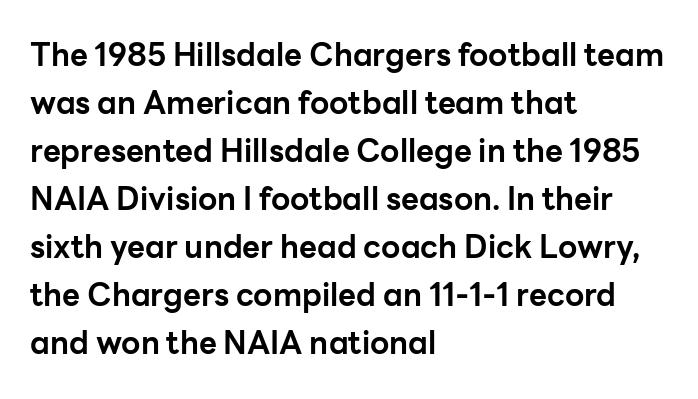
Is this a sans? Yes — the strokes have no serifs. The face used here is proportionally spaced, like ordinary book or web type. On the weight axis this lands at bold, roughly 700. The rendering anchors every line to the left-hand side. Words float on clear page, feet unadorned. Students, observe: this is what conventionally led text looks like.
